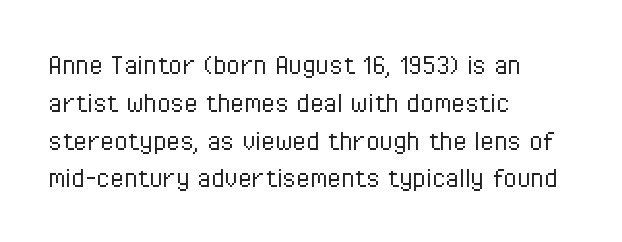
Posture: straight, roman, zero tilt. To sum up the face: it is a sans, with no serifs. The horizontal fit of the characters is conventional and even. Is the stroke heavy? The answer is a plain regular-or-lighter.
